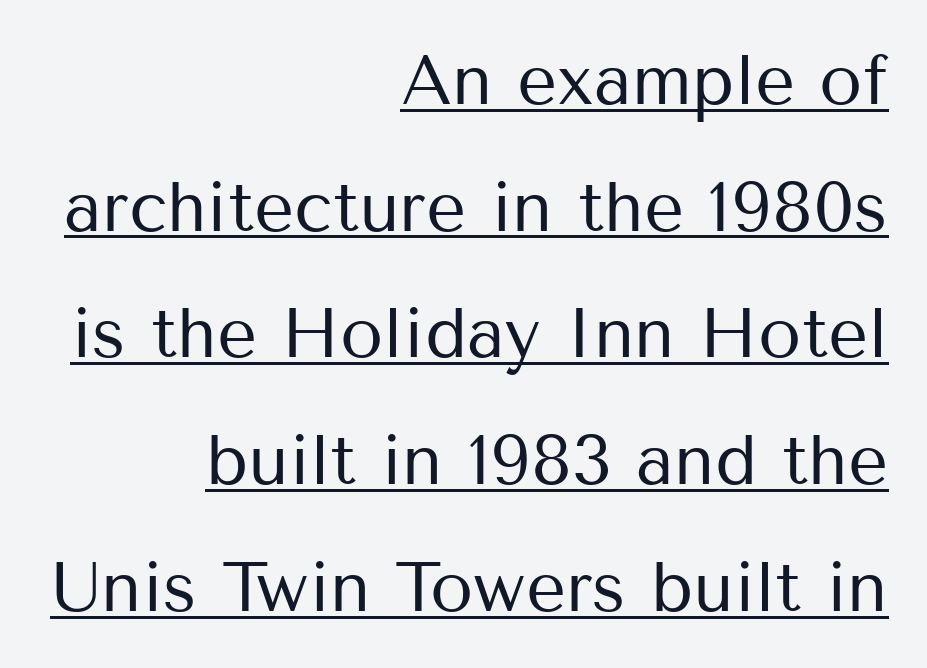
The image shows 70 px regular-weight sans-serif type, upright; set right-aligned, line spacing 1.81x, normal letter spacing, underlined; medium stroke contrast and a medium x-height.
